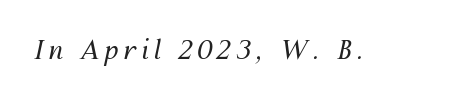
{"italic": "yes", "lean": "right", "slant_degrees": 12, "bold": "no", "underline": "no", "glyph_px": 26}
